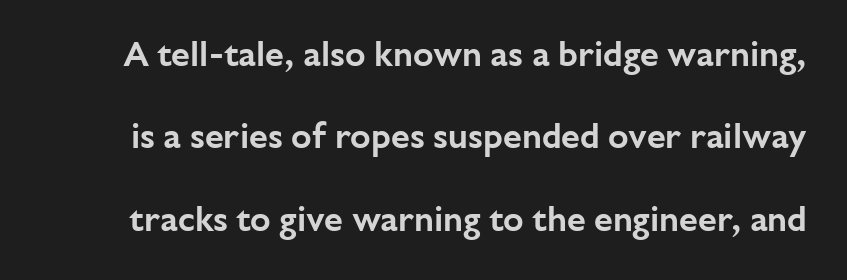
The image shows 34 px sans-serif type, upright; set loose line spacing (2.42x), normal letter spacing, not underlined; low stroke contrast and a medium x-height.
